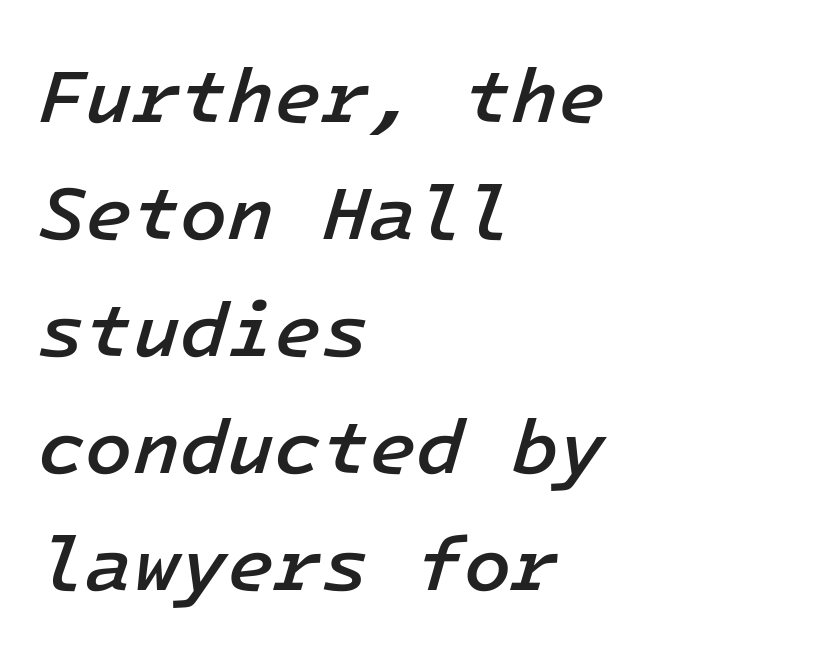
Q: Is the text bold? A: Semi-bold.
Q: Is the text italic (slanted)? A: Yes, it leans right by about 16 degrees.
Q: Is the text underlined? A: No.
Q: How is the paragraph aligned? A: Left-aligned.
Q: Is the spacing between letters normal or unusually wide? A: Normal.
Q: Is the spacing between lines tight, normal or loose? A: Normal.
Q: Width (condensed, normal, or wide)? A: Normal.
Q: Stroke contrast? A: Low.
Q: x-height? A: Medium.
Q: Monospaced? A: Yes.
